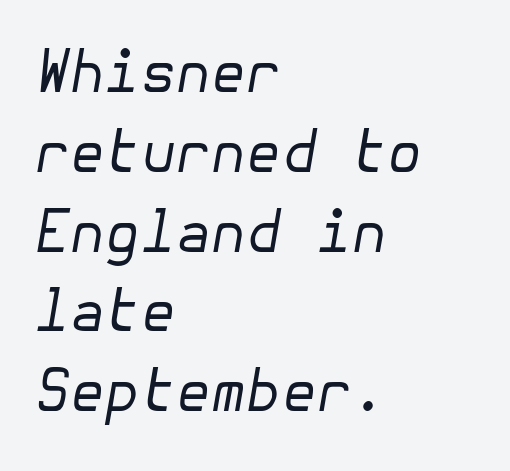
Weight: regular or lighter. Short and long lines alike share a common starting point at left. You can tell it's italic because the verticals aren't actually vertical. Clear beneath every line of the passage.
